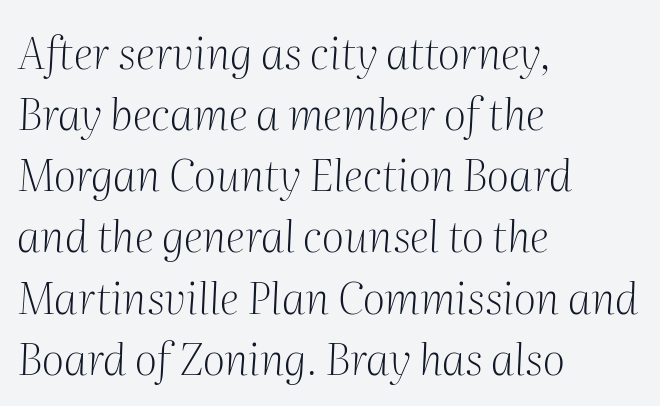
{"serif": "yes", "italic": "yes", "lean": "right", "slant_degrees": 2, "bold": "no", "weight": "light", "width": "normal", "stroke_contrast": "medium", "x_height": "medium", "monospaced": "no", "underline": "no", "align": "left", "line_spacing": "normal", "line_spacing_ratio": 1.39, "letter_spacing": "normal", "letter_spacing_em": 0.0, "glyph_px": 44}
